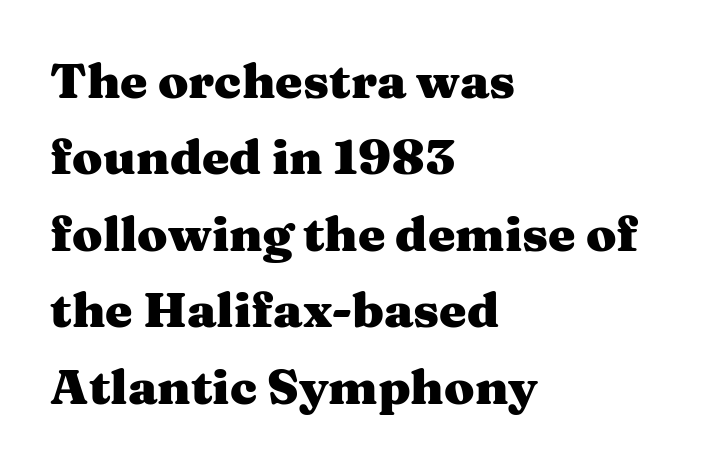
The image shows 49 px heavy, wide serif type, upright; set left-aligned, normal line spacing (1.56x), normal letter spacing, not underlined; medium stroke contrast and a medium x-height.
